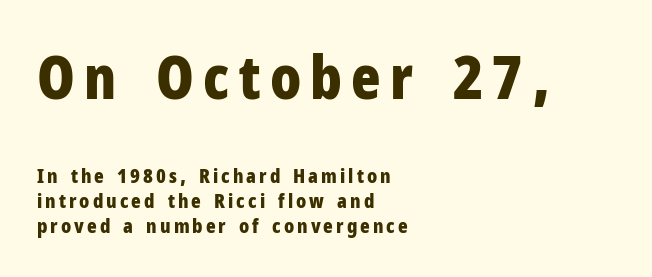
The image shows 61 px bold, condensed sans-serif type, upright; set left-aligned, normal line spacing (1.25x), not underlined; the first (top) block is 3.05x larger; low stroke contrast and a medium x-height.
